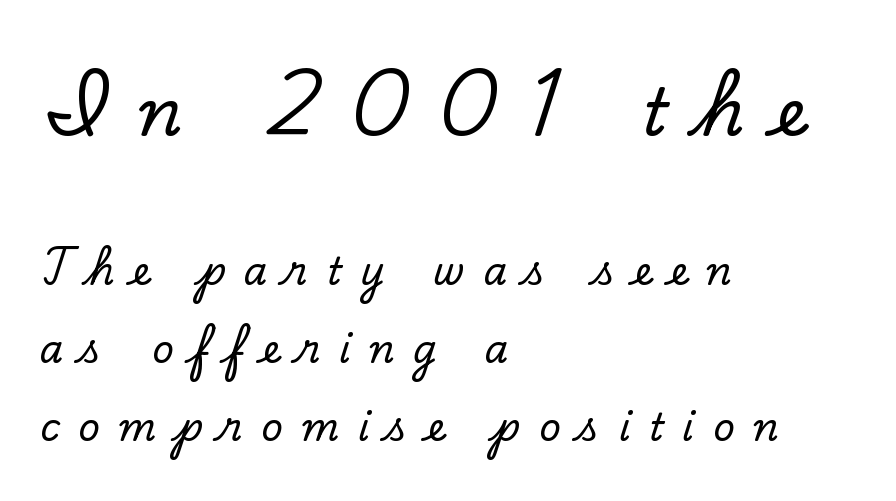
Short and long lines alike share a common starting point at left. The type family on display is of the serif kind. Loose tracking; the words dissolve into strings of separated letters.
